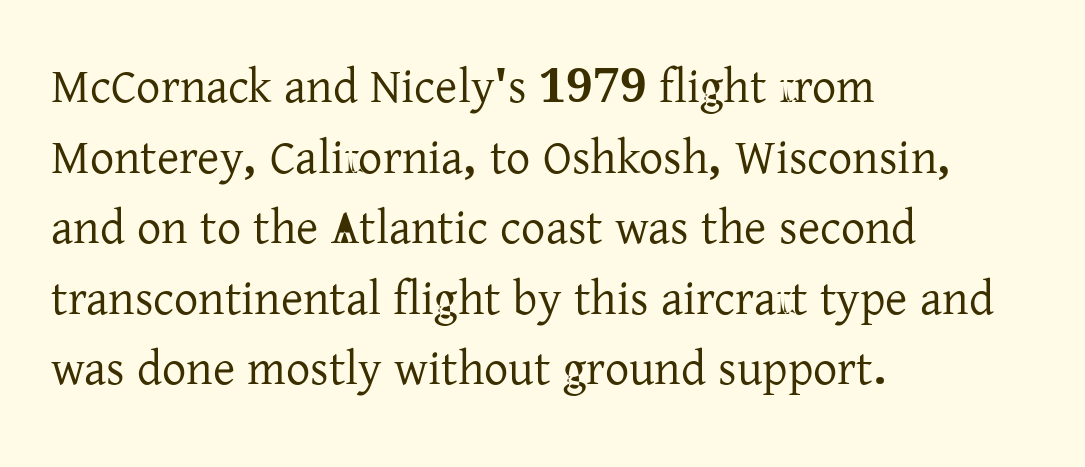
Q: Is the text italic (slanted)? A: No, it is upright.
Q: Is the typeface a serif or a sans-serif typeface? A: Serif.
Q: Is the text underlined? A: No.
Q: How is the paragraph aligned? A: Left-aligned.
Q: Is the spacing between letters normal or unusually wide? A: Normal.
Q: Is the spacing between lines tight, normal or loose? A: Normal.
Q: Width (condensed, normal, or wide)? A: Normal.
Q: Stroke contrast? A: Low.
Q: x-height? A: Medium.
Q: Monospaced? A: No.
